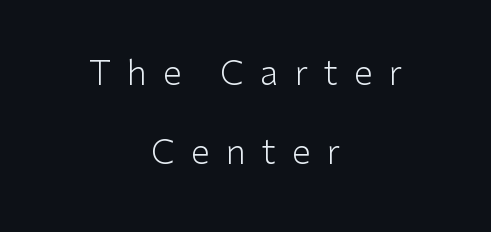
{"serif": "no", "italic": "no", "bold": "no", "weight": "light", "width": "normal", "stroke_contrast": "low", "x_height": "medium", "monospaced": "no", "underline": "no", "align": "center", "line_spacing": "loose", "line_spacing_ratio": 2.33, "letter_spacing": "wide", "letter_spacing_em": 0.47, "glyph_px": 34}
